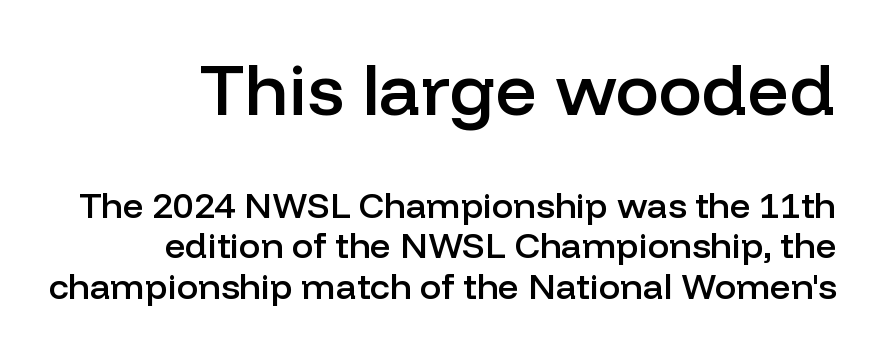
Q: Is the text bold? A: Semi-bold.
Q: Is the text italic (slanted)? A: No, it is upright.
Q: Is the typeface a serif or a sans-serif typeface? A: Sans-serif.
Q: Is the text underlined? A: No.
Q: How is the paragraph aligned? A: Right-aligned.
Q: Is the spacing between letters normal or unusually wide? A: Normal.
Q: Is the spacing between lines tight, normal or loose? A: Tight.
Q: Which block of text is set in a larger size, the first (top) or the second (bottom)? A: The first (top) one.
Q: Width (condensed, normal, or wide)? A: Normal.
Q: Stroke contrast? A: Low.
Q: x-height? A: Medium.
Q: Monospaced? A: No.
